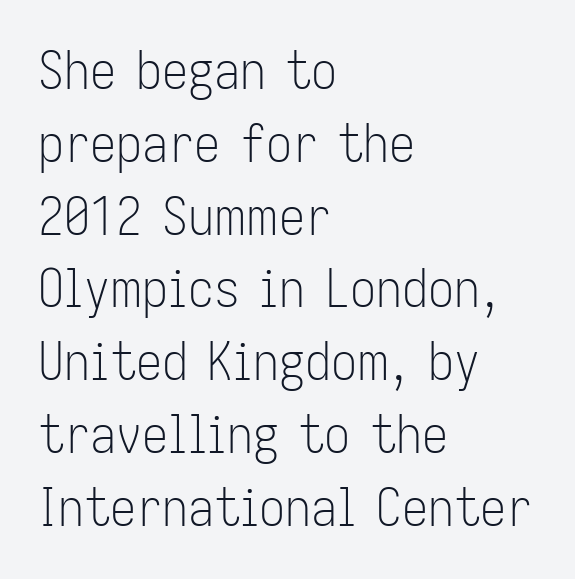
Caption: face not bold, strokes unweighted. A typesetter would mark this as roman, not italic. Grotesque or geometric, the face here clearly has no serifs. This rendering features lettering with no underline. The paragraph has a hard left edge and a soft right edge.
